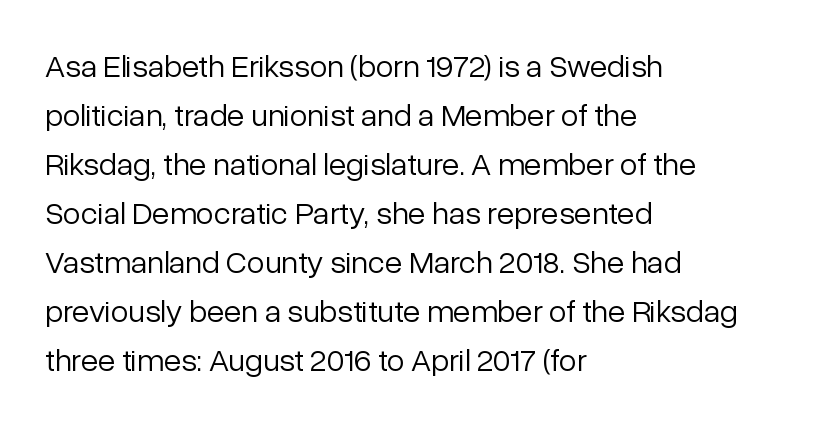
The typography opts for an upright posture over an oblique one. I'd call this a sans setting — the letters go barefoot. Caption: multi-line text, flush left, ragged right. Underlining? Definitely not there. The designer left line spacing at the default.
